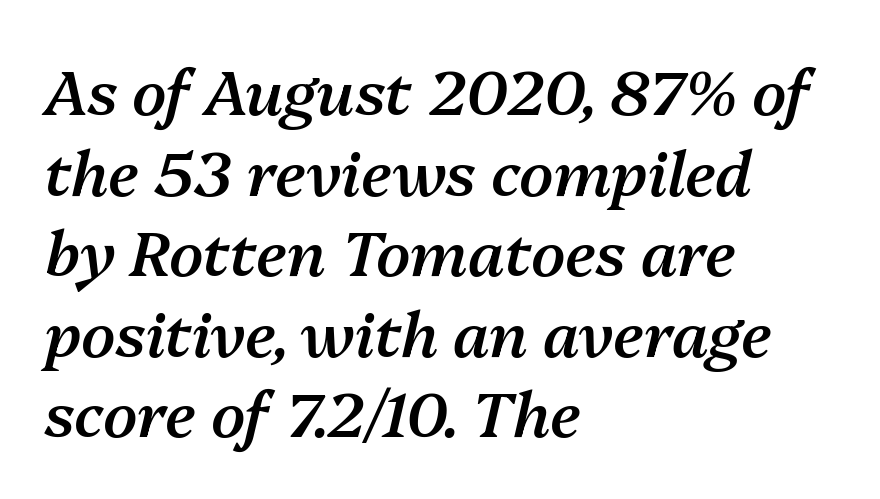
The image shows 62 px semibold type, italic (leaning right); set left-aligned, normal line spacing (1.3x), normal letter spacing, not underlined; medium stroke contrast and a medium x-height.
